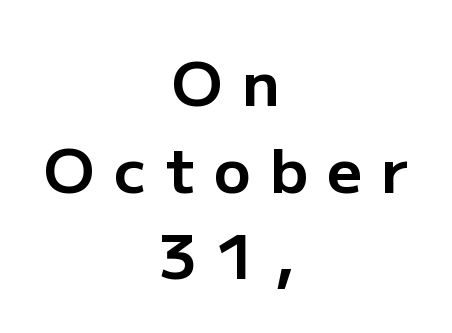
The rendering uses a bold face; every stroke is thick and dark. The tracking reads as deliberately expanded to a designer's eye. Check under the words: just untouched page. Typeset on center — no edge is straight.
